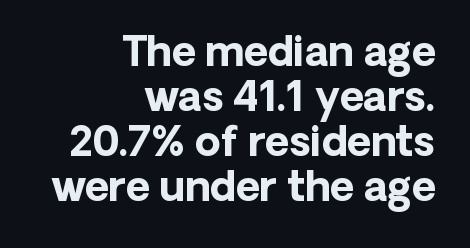
{"serif": "no", "italic": "no", "bold": "yes", "weight": "bold", "width": "normal", "stroke_contrast": "low", "x_height": "medium", "monospaced": "no", "underline": "no", "align": "right", "line_spacing": "tight", "line_spacing_ratio": 1.1, "letter_spacing": "normal", "letter_spacing_em": 0.0, "glyph_px": 41}
